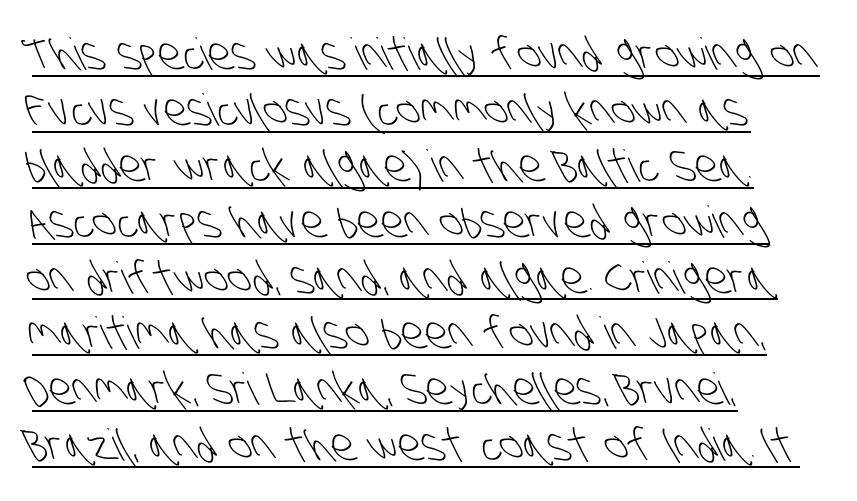
Font category for this specimen: sans-serif. The passage shown is typed in a proportional face where columns would drift. Summary of vertical rhythm: regular, with standard interline spacing. These characters rest on top of a visible drawn line. The lines are quadded left. You could call the tracking neutral — neither tight nor loose.
